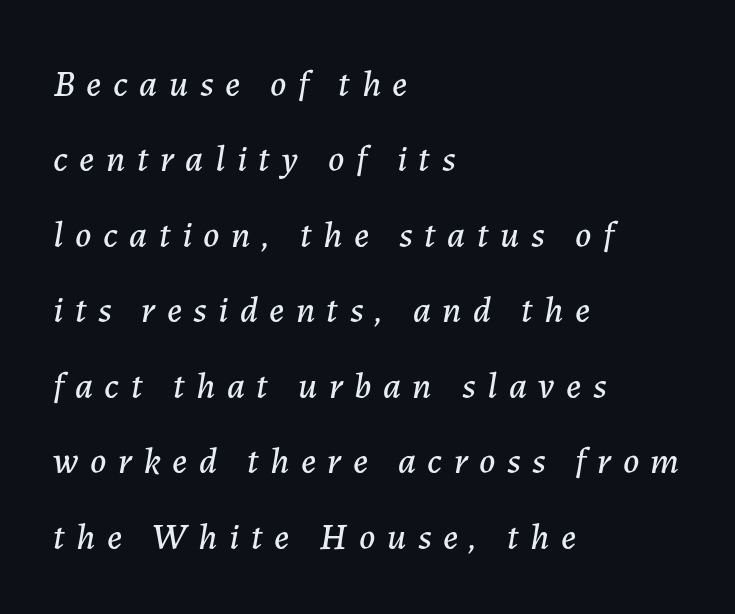
The image shows 37 px text type, italic (leaning right); set left-aligned, loose line spacing (2.04x), unusually wide letter spacing (+0.31 em), not underlined; low stroke contrast and a medium x-height.
